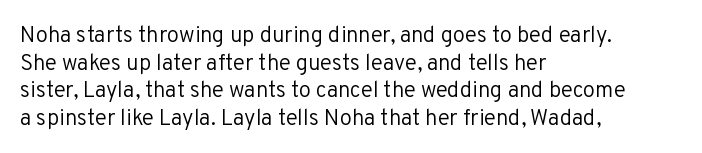
Q: Is the text bold? A: No.
Q: Is the text italic (slanted)? A: No, it is upright.
Q: Is the text underlined? A: No.
Q: How is the paragraph aligned? A: Left-aligned.
Q: Is the spacing between letters normal or unusually wide? A: Normal.
Q: Is the spacing between lines tight, normal or loose? A: Normal.
